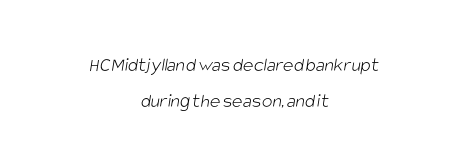
Q: Is the text bold? A: No.
Q: Is the text underlined? A: No.
Q: How is the paragraph aligned? A: Centered.
Q: Is the spacing between letters normal or unusually wide? A: Normal.
